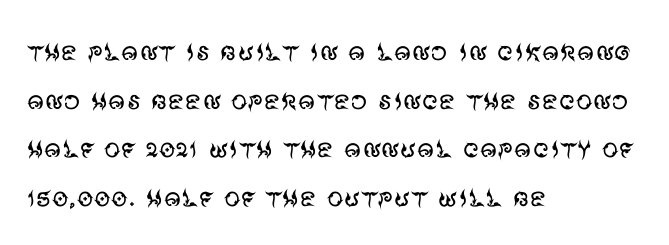
The image shows 33 px regular-weight sans-serif type, upright; set left-aligned, normal line spacing (1.47x), normal letter spacing, not underlined; medium stroke contrast and a large x-height.
